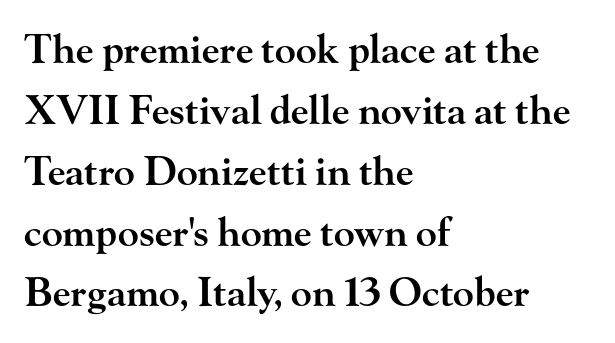
Is the type bold? Partly — it's a semibold, heavier than regular but not fully bold. Each letter keeps its own natural width here, so spacing adapts to shape. A serif font was chosen for this passage. If you measured baseline to baseline, you'd find a middling distance.
